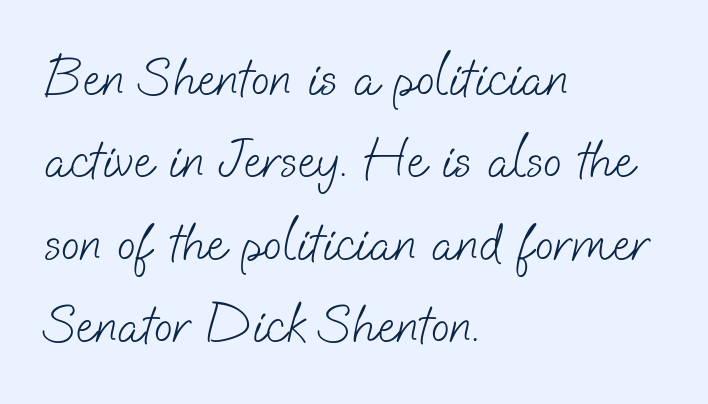
The image shows 55 px light sans-serif type; set left-aligned, normal line spacing (1.5x), normal letter spacing, not underlined; low stroke contrast and a small x-height.
